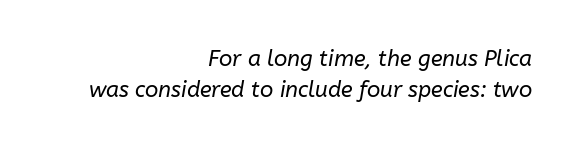
{"italic": "yes", "lean": "right", "slant_degrees": 10, "bold": "no", "underline": "no", "align": "right", "line_spacing": "normal", "line_spacing_ratio": 1.43, "letter_spacing": "normal", "letter_spacing_em": 0.0, "glyph_px": 22}
